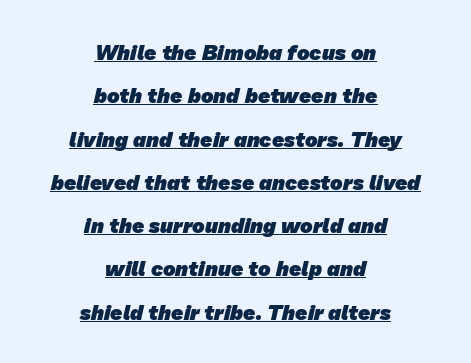
{"bold": "yes", "underline": "yes", "align": "center", "line_spacing": "loose", "line_spacing_ratio": 2.06, "letter_spacing": "normal", "letter_spacing_em": 0.0, "glyph_px": 21}
